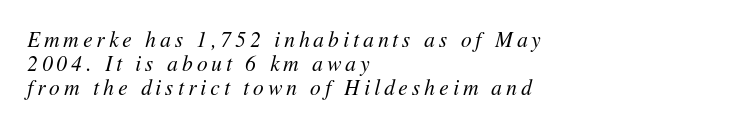
{"italic": "yes", "lean": "right", "slant_degrees": 11, "bold": "no", "underline": "no", "align": "left", "line_spacing": "tight", "line_spacing_ratio": 1.14, "letter_spacing": "wide", "letter_spacing_em": 0.2, "glyph_px": 21}
